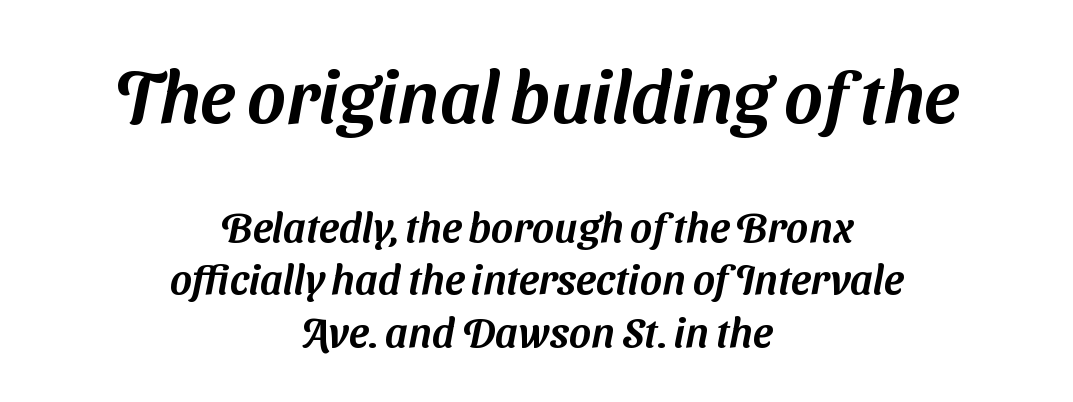
Q: Is the typeface a serif or a sans-serif typeface? A: Sans-serif.
Q: Is the text underlined? A: No.
Q: How is the paragraph aligned? A: Centered.
Q: Is the spacing between letters normal or unusually wide? A: Normal.
Q: Is the spacing between lines tight, normal or loose? A: Normal.
Q: Which block of text is set in a larger size, the first (top) or the second (bottom)? A: The first (top) one.
Q: Width (condensed, normal, or wide)? A: Normal.
Q: Stroke contrast? A: Medium.
Q: x-height? A: Medium.
Q: Monospaced? A: No.
